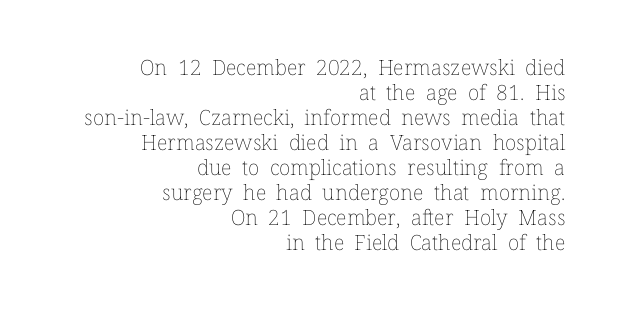
The image shows 21 px text type, upright; set right-aligned, line spacing 1.19x, normal letter spacing, not underlined.
